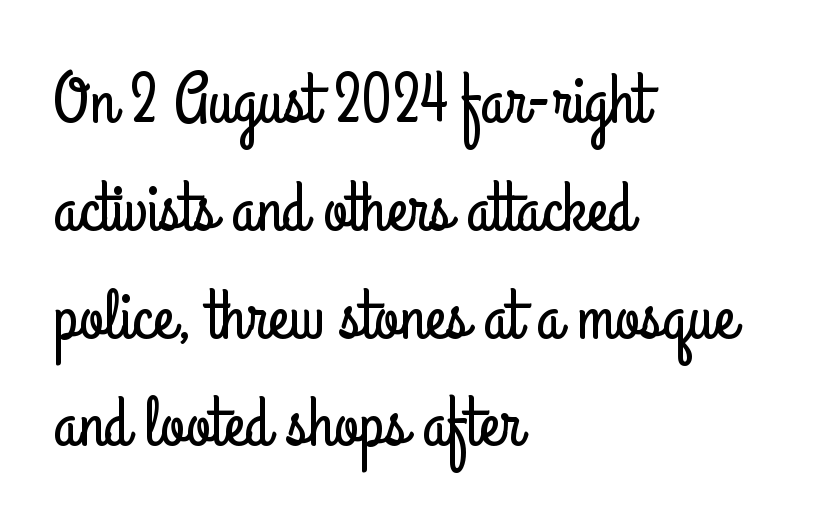
Q: Is the typeface a serif or a sans-serif typeface? A: Sans-serif.
Q: Is the text underlined? A: No.
Q: How is the paragraph aligned? A: Left-aligned.
Q: Is the spacing between letters normal or unusually wide? A: Normal.
Q: Is the spacing between lines tight, normal or loose? A: Normal.
Q: Width (condensed, normal, or wide)? A: Condensed.
Q: Stroke contrast? A: Low.
Q: x-height? A: Small.
Q: Monospaced? A: No.
